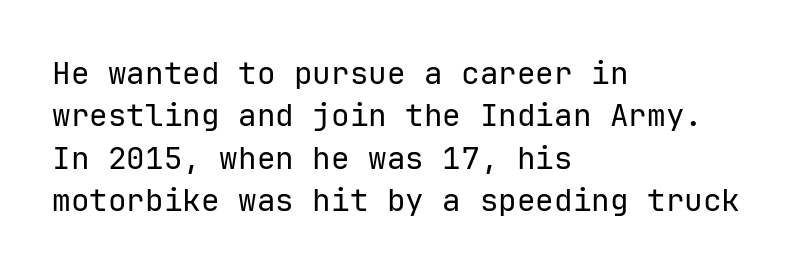
{"serif": "no", "italic": "no", "bold": "no", "weight": "regular", "width": "normal", "stroke_contrast": "low", "x_height": "medium", "monospaced": "yes", "underline": "no", "align": "left", "line_spacing": "normal", "line_spacing_ratio": 1.37, "letter_spacing": "normal", "letter_spacing_em": 0.0, "glyph_px": 31}
